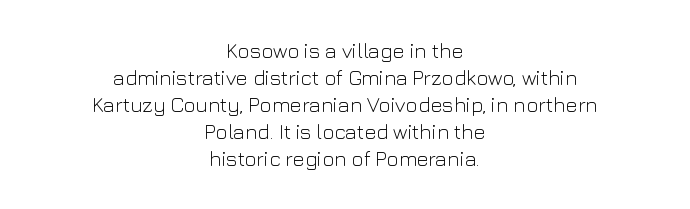
The image shows 21 px text type, upright; set centered, normal line spacing (1.29x), normal letter spacing, not underlined.
